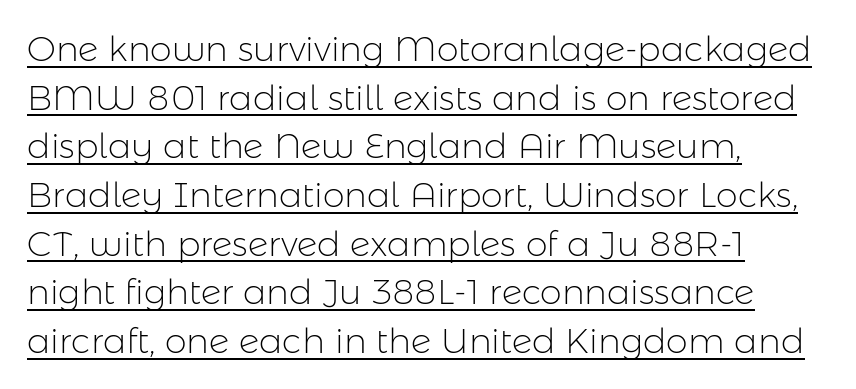
The image shows 35 px light sans-serif type, upright; set left-aligned, normal line spacing (1.39x), normal letter spacing, underlined; low stroke contrast and a medium x-height.
